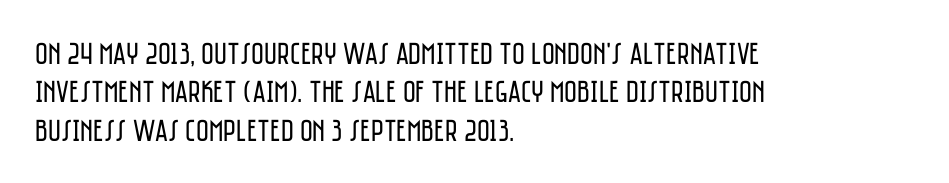
The image shows 31 px regular-weight, condensed sans-serif type, upright; set left-aligned, line spacing 1.24x, normal letter spacing, not underlined; low stroke contrast and a large x-height.
